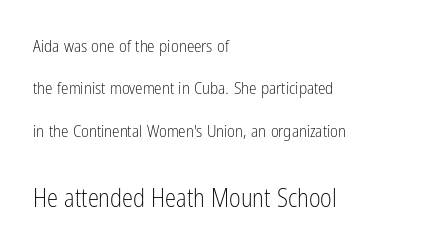
Q: Is the text bold? A: No.
Q: Is the text italic (slanted)? A: No, it is upright.
Q: Is the text underlined? A: No.
Q: How is the paragraph aligned? A: Left-aligned.
Q: Is the spacing between letters normal or unusually wide? A: Normal.
Q: Is the spacing between lines tight, normal or loose? A: Loose.
Q: Which block of text is set in a larger size, the first (top) or the second (bottom)? A: The second (bottom) one.
